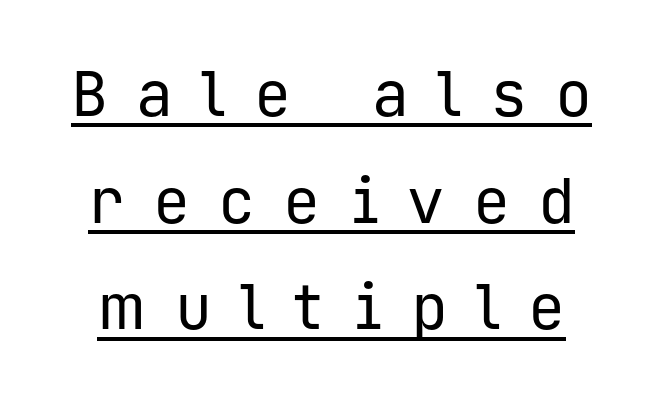
The horizontal fit of the characters is loose and conspicuously gappy. Every word sits above its own underline. Upright lettering throughout. These lines are composed in type without serifs. The face used here is monospaced, like something from a code editor.
